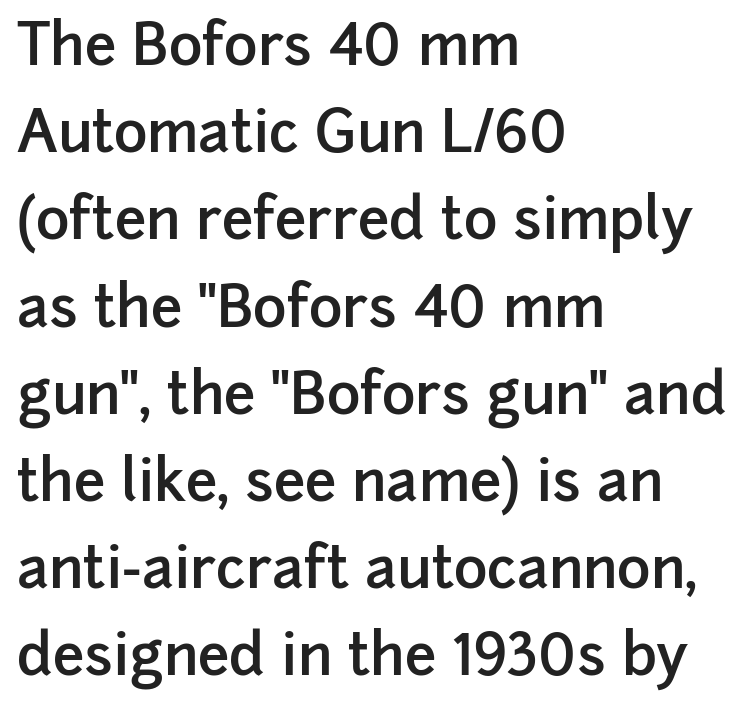
{"serif": "no", "italic": "no", "bold": "semi", "weight": "semibold", "width": "normal", "stroke_contrast": "low", "x_height": "medium", "monospaced": "no", "underline": "no", "align": "left", "line_spacing": "normal", "line_spacing_ratio": 1.53, "letter_spacing": "normal", "letter_spacing_em": 0.0, "glyph_px": 57}
